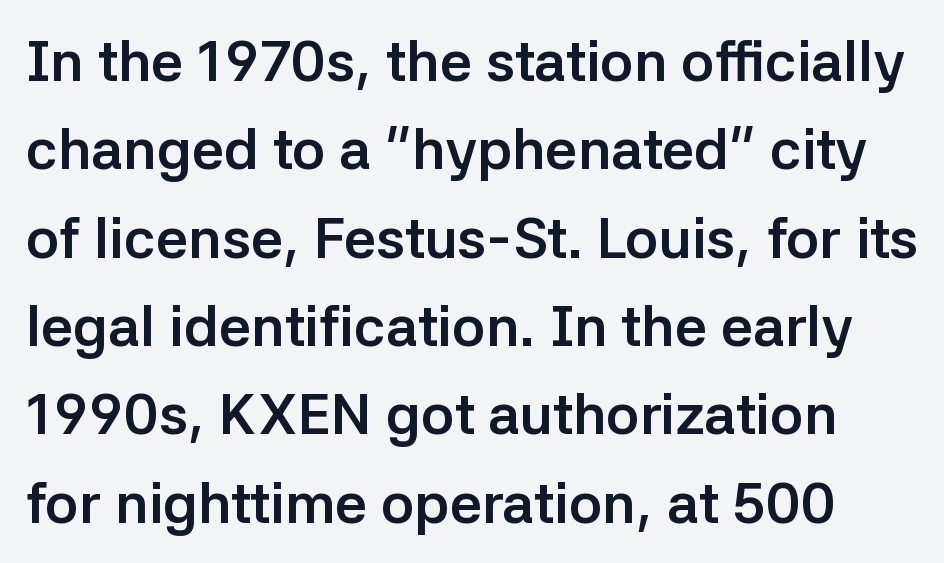
{"serif": "no", "italic": "no", "bold": "yes", "weight": "semibold", "width": "normal", "stroke_contrast": "low", "x_height": "medium", "monospaced": "no", "underline": "no", "line_spacing": "normal", "line_spacing_ratio": 1.55, "letter_spacing": "normal", "letter_spacing_em": 0.0, "glyph_px": 57}
